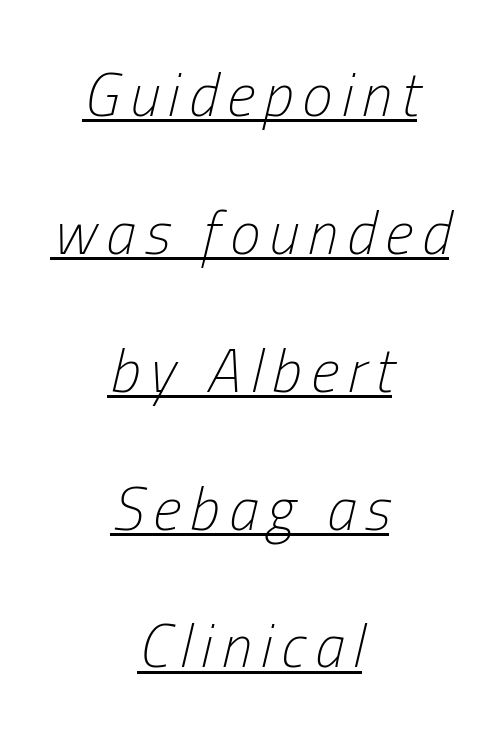
The text block is weighted toward neither margin, spreading evenly from the middle. This is not heavy type; no bold has been used. Beneath each row of characters lies a ruled line. The rendering uses natural spacing where letterforms have individual widths. Slanted lettering throughout.
